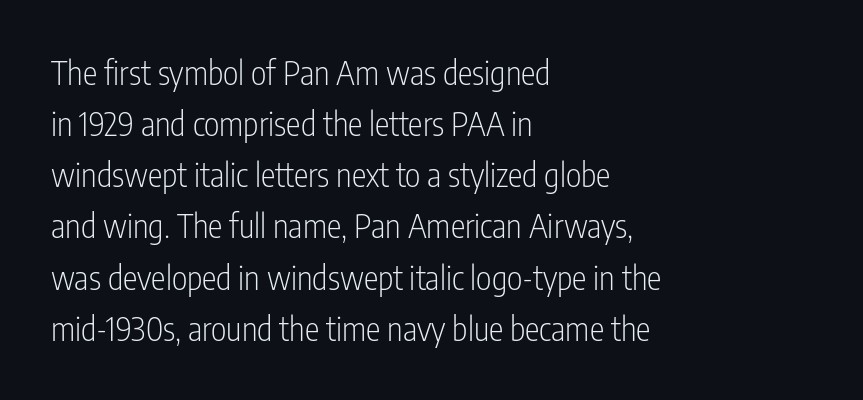
The image shows 33 px light, condensed sans-serif type, upright; set left-aligned, normal line spacing (1.55x), normal letter spacing, not underlined; low stroke contrast and a medium x-height.
